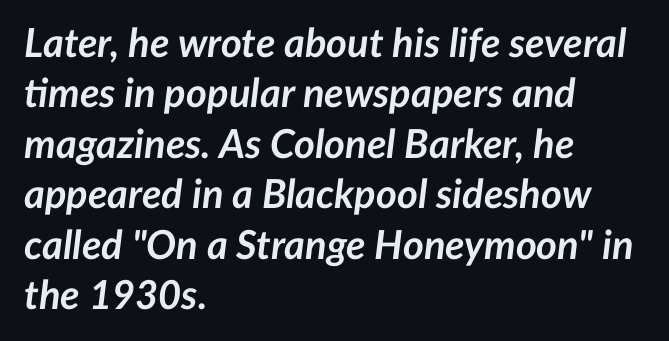
The image shows 40 px semibold type, italic (leaning right); set left-aligned, normal line spacing (1.26x), normal letter spacing, not underlined; low stroke contrast and a medium x-height.
